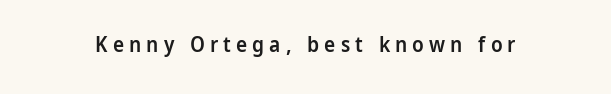
Here the glyphs are tracked loosely, breaking word shapes into spaced letters. Posture: vertical. I'd describe the lettering as semibold — firm but not a full bold. The passage shown is not underscored anywhere.
